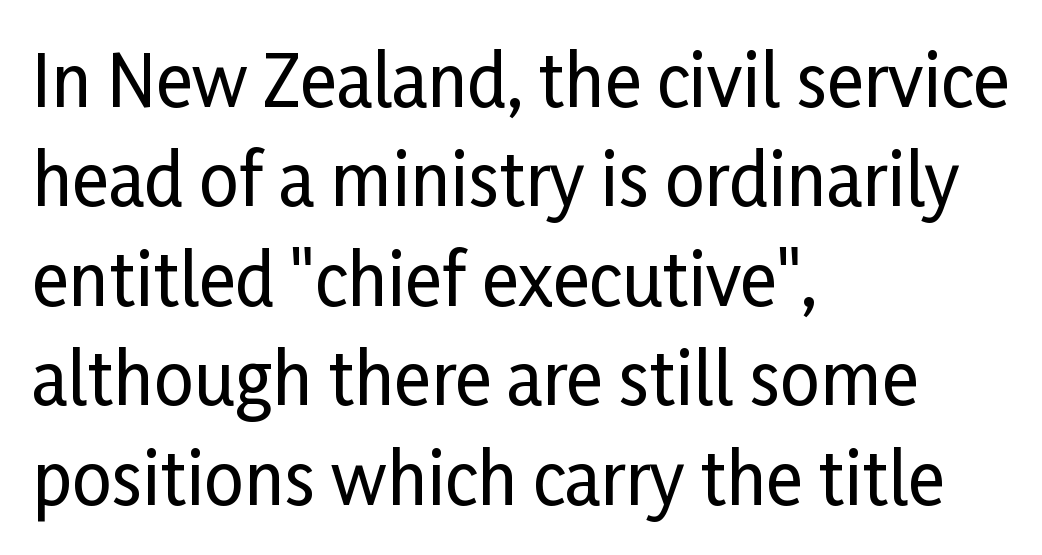
{"serif": "no", "italic": "no", "width": "condensed", "stroke_contrast": "low", "x_height": "medium", "monospaced": "no", "underline": "no", "align": "left", "line_spacing": "normal", "line_spacing_ratio": 1.42, "letter_spacing": "normal", "letter_spacing_em": 0.0, "glyph_px": 70}
